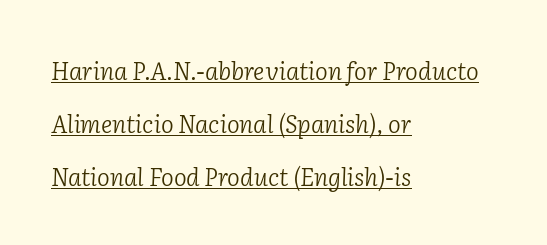
Q: Is the text bold? A: No.
Q: Is the text italic (slanted)? A: Yes, it leans right by about 2 degrees.
Q: Is the text underlined? A: Yes.
Q: How is the paragraph aligned? A: Left-aligned.
Q: Is the spacing between letters normal or unusually wide? A: Normal.
Q: Is the spacing between lines tight, normal or loose? A: Loose.
